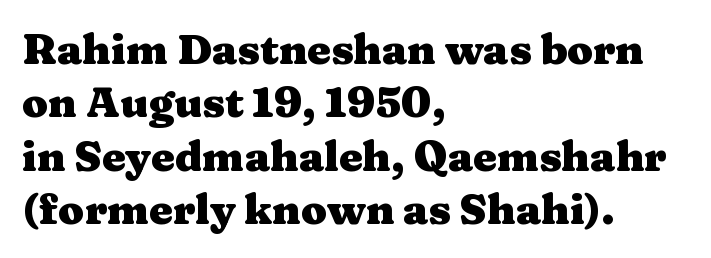
Q: Is the text bold? A: Yes.
Q: Is the text italic (slanted)? A: No, it is upright.
Q: Is the typeface a serif or a sans-serif typeface? A: Serif.
Q: Is the text underlined? A: No.
Q: How is the paragraph aligned? A: Left-aligned.
Q: Is the spacing between letters normal or unusually wide? A: Normal.
Q: Is the spacing between lines tight, normal or loose? A: Normal.
Q: Width (condensed, normal, or wide)? A: Wide.
Q: Stroke contrast? A: Medium.
Q: x-height? A: Medium.
Q: Monospaced? A: No.
